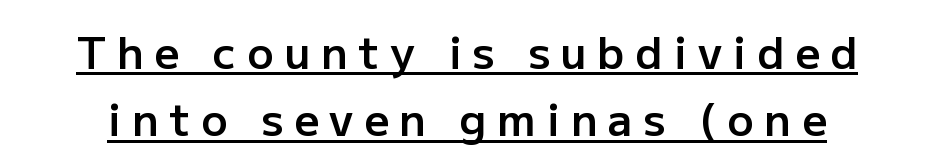
Q: Is the text bold? A: Semi-bold.
Q: Is the text italic (slanted)? A: No, it is upright.
Q: Is the typeface a serif or a sans-serif typeface? A: Sans-serif.
Q: Is the text underlined? A: Yes.
Q: Is the spacing between letters normal or unusually wide? A: Unusually wide.
Q: Is the spacing between lines tight, normal or loose? A: Normal.
Q: Width (condensed, normal, or wide)? A: Normal.
Q: Stroke contrast? A: Low.
Q: x-height? A: Medium.
Q: Monospaced? A: No.
